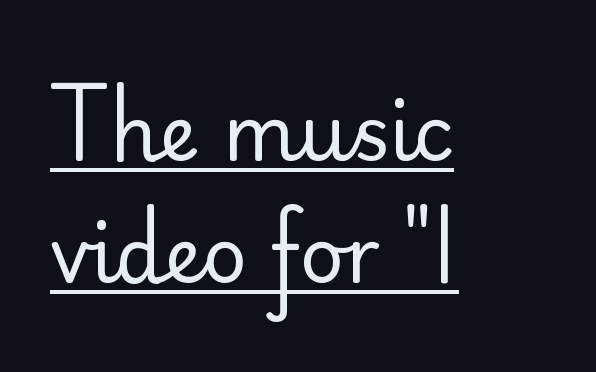
Italic? Not at all — the glyphs are vertical. A continuous stroke trails under the words, as in a hyperlink. The ragged edge is on the right, which tells us the setting is flush left. Does the type have serifs? No, each stem ends abruptly.
